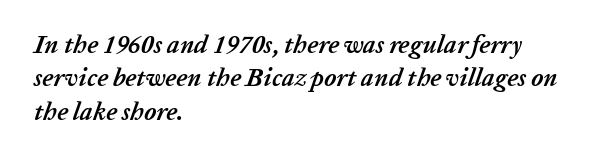
Q: Is the text bold? A: Yes.
Q: Is the text italic (slanted)? A: Yes, it leans right by about 20 degrees.
Q: Is the text underlined? A: No.
Q: How is the paragraph aligned? A: Left-aligned.
Q: Is the spacing between letters normal or unusually wide? A: Normal.
Q: Is the spacing between lines tight, normal or loose? A: Normal.
